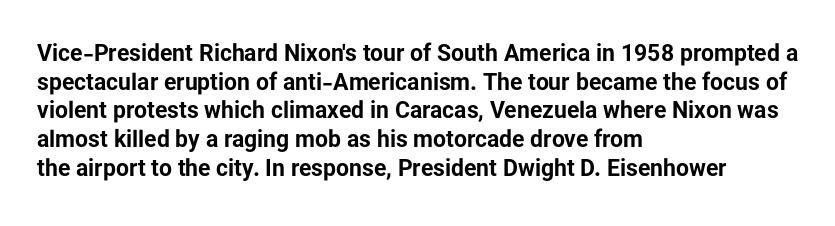
In CSS terms this would be text-align: left. On the weight axis this lands at bold, roughly 700. No word sits above an underline. Regarding leading, the lines here are spaced in the standard way. Quick note: not italic, upright. Glyph-to-glyph distance matches everyday printed text.
